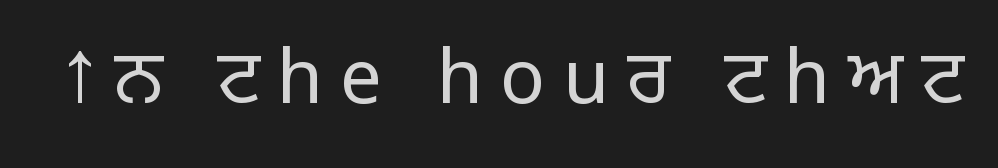
The image shows 75 px light sans-serif type, upright; set unusually wide letter spacing (+0.23 em), not underlined; low stroke contrast and a large x-height.
